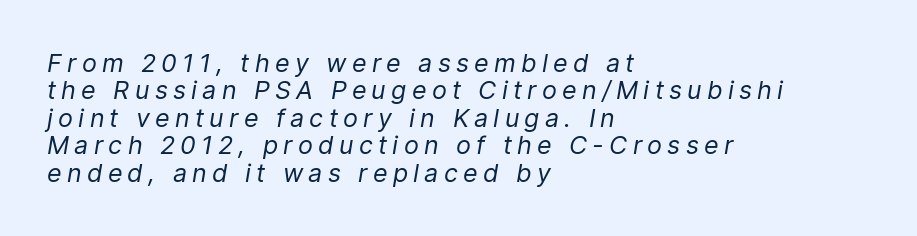
Q: Is the text bold? A: No.
Q: Is the text italic (slanted)? A: Yes, it leans right by about 9 degrees.
Q: Is the text underlined? A: No.
Q: How is the paragraph aligned? A: Left-aligned.
Q: Is the spacing between letters normal or unusually wide? A: Unusually wide.
Q: Is the spacing between lines tight, normal or loose? A: Tight.
